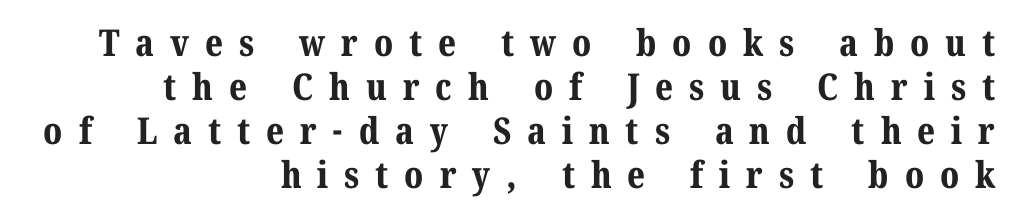
{"serif": "yes", "italic": "no", "bold": "yes", "weight": "bold", "width": "normal", "stroke_contrast": "medium", "x_height": "medium", "monospaced": "no", "underline": "no", "align": "right", "line_spacing_ratio": 1.19, "letter_spacing": "wide", "letter_spacing_em": 0.43, "glyph_px": 37}
